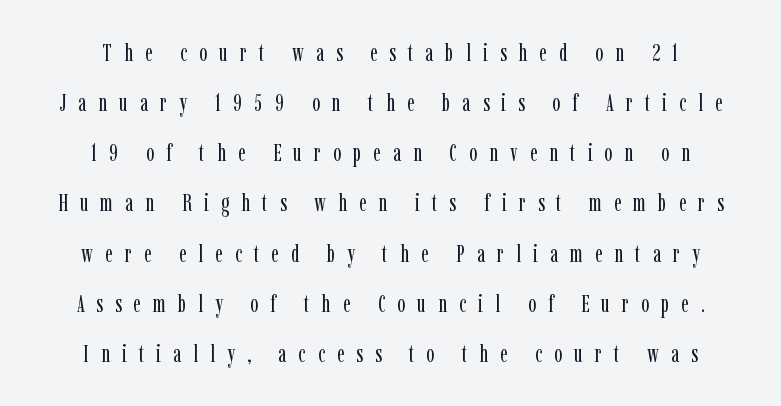
The foot of each line stays bare and open. Widely set lines give the paragraph a tall, airy silhouette. The passage shown has open, widely tracked lettering throughout. Weight: regular or lighter. Italic? Not at all — the glyphs are vertical.
